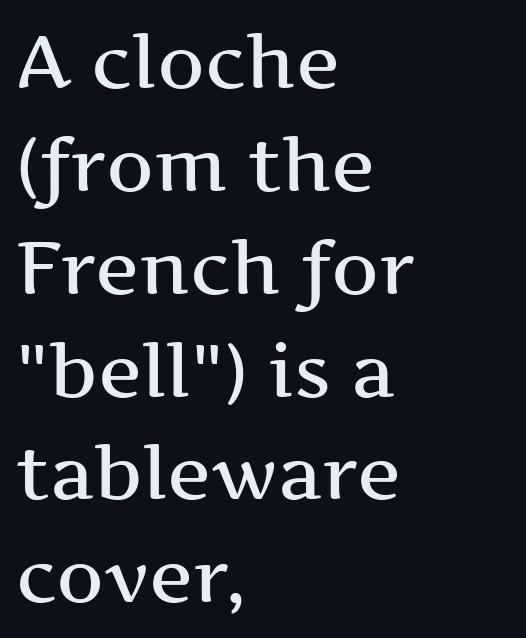
{"serif": "yes", "italic": "no", "width": "wide", "stroke_contrast": "medium", "x_height": "medium", "monospaced": "no", "underline": "no", "align": "left", "line_spacing": "normal", "line_spacing_ratio": 1.39, "letter_spacing": "normal", "letter_spacing_em": 0.0, "glyph_px": 74}
